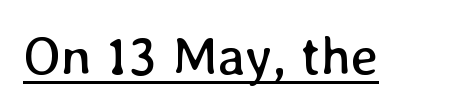
Q: Is the text bold? A: No.
Q: Is the text italic (slanted)? A: No, it is upright.
Q: Is the text underlined? A: Yes.
Q: Is the spacing between letters normal or unusually wide? A: Normal.
Q: Width (condensed, normal, or wide)? A: Normal.
Q: Stroke contrast? A: Low.
Q: x-height? A: Medium.
Q: Monospaced? A: No.
